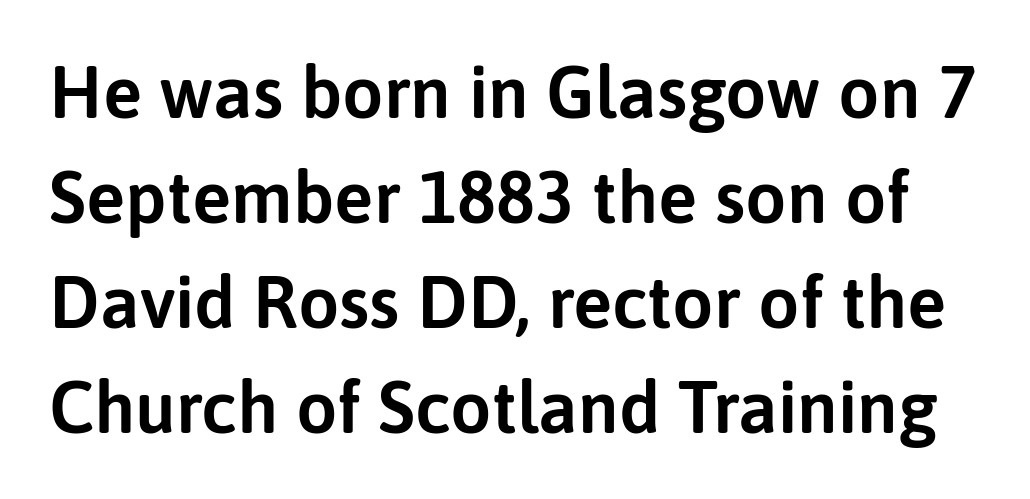
{"serif": "no", "italic": "no", "width": "normal", "stroke_contrast": "low", "x_height": "medium", "monospaced": "no", "underline": "no", "line_spacing": "normal", "line_spacing_ratio": 1.44, "letter_spacing": "normal", "letter_spacing_em": 0.0, "glyph_px": 73}
